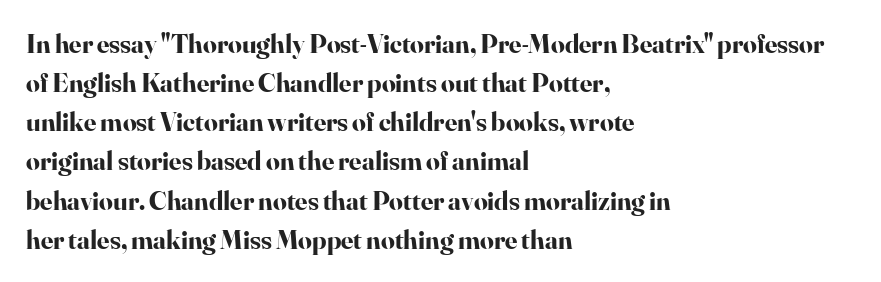
The typography opts for an upright posture over an oblique one. The face used here has the dense, thick strokes of a bold. Words float on clear page, feet unadorned. The typesetter chose a ragged-right arrangement here.
